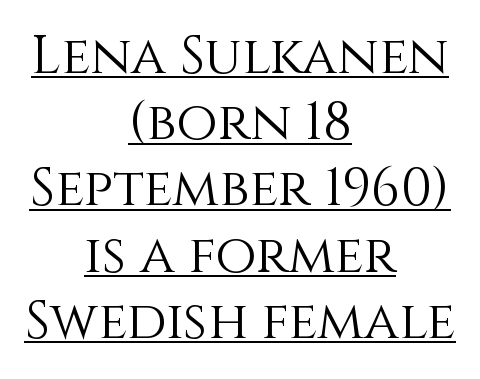
{"italic": "no", "bold": "no", "weight": "light", "width": "normal", "x_height": "large", "monospaced": "no", "underline": "yes", "align": "center", "line_spacing": "normal", "line_spacing_ratio": 1.25, "letter_spacing": "normal", "letter_spacing_em": 0.0, "glyph_px": 53}
